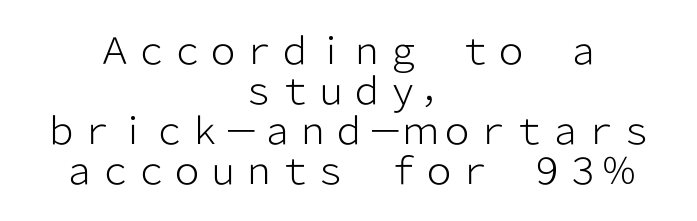
The strokes are not fattened; the text isn't bold. Nothing sits at the stroke ends, so this counts as sans-serif. Is the letter spacing exaggerated? No — it looks like the ordinary default. Character widths vary here, with narrow letters taking less room than wide ones.
